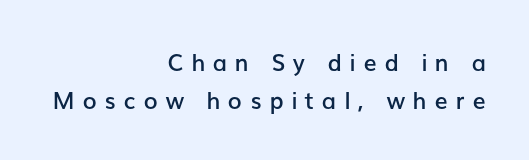
The image shows 23 px text type, upright; set right-aligned, normal line spacing (1.66x), unusually wide letter spacing (+0.34 em), not underlined.
